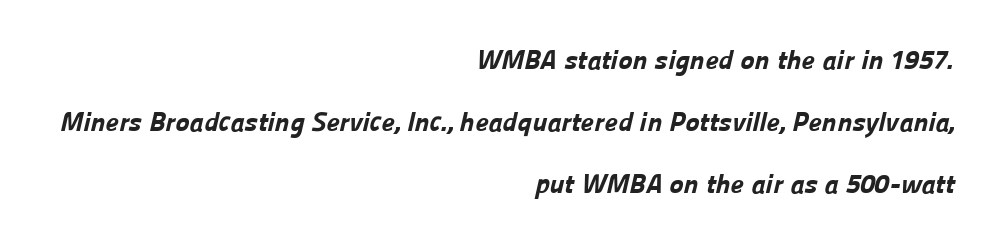
Q: Is the text bold? A: Yes.
Q: Is the text underlined? A: No.
Q: How is the paragraph aligned? A: Right-aligned.
Q: Is the spacing between letters normal or unusually wide? A: Normal.
Q: Is the spacing between lines tight, normal or loose? A: Loose.
